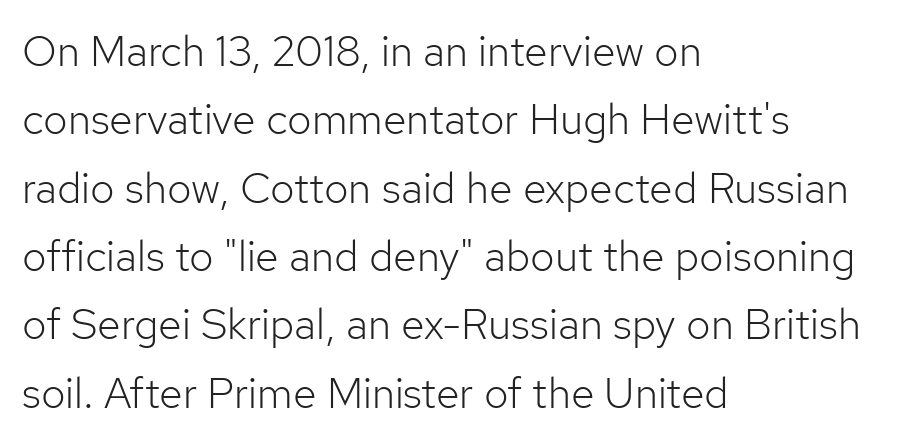
Q: Is the text bold? A: No.
Q: Is the text italic (slanted)? A: No, it is upright.
Q: Is the typeface a serif or a sans-serif typeface? A: Sans-serif.
Q: Is the text underlined? A: No.
Q: How is the paragraph aligned? A: Left-aligned.
Q: Is the spacing between letters normal or unusually wide? A: Normal.
Q: Is the spacing between lines tight, normal or loose? A: Normal.
Q: Width (condensed, normal, or wide)? A: Normal.
Q: Stroke contrast? A: Low.
Q: x-height? A: Medium.
Q: Monospaced? A: No.
